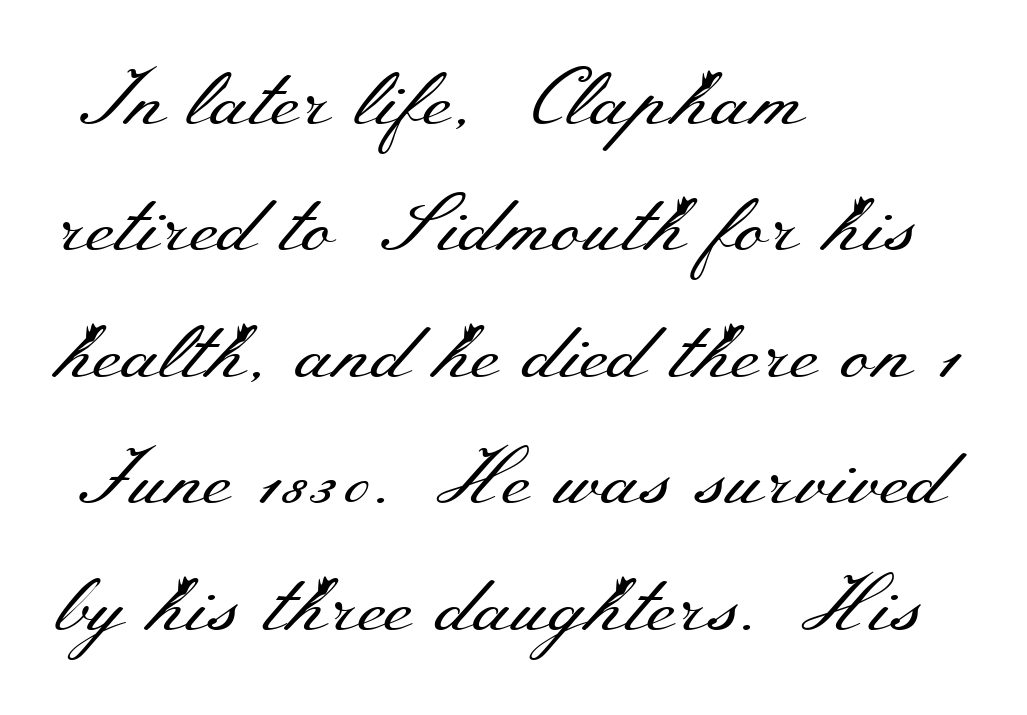
Q: Is the text bold? A: No.
Q: Is the text italic (slanted)? A: Yes.
Q: Is the typeface a serif or a sans-serif typeface? A: Serif.
Q: Is the text underlined? A: No.
Q: How is the paragraph aligned? A: Left-aligned.
Q: Is the spacing between letters normal or unusually wide? A: Normal.
Q: Is the spacing between lines tight, normal or loose? A: Normal.
Q: Width (condensed, normal, or wide)? A: Wide.
Q: Stroke contrast? A: Medium.
Q: x-height? A: Small.
Q: Monospaced? A: No.
